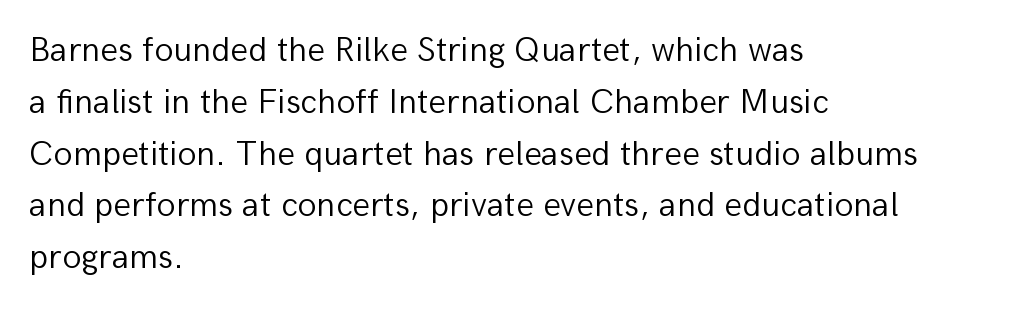
Unbolded letterforms with no extra heft. The face used here is a sans, in the tradition of grotesques and geometrics. Is this a fixed-width face? No — the glyphs have proportional, varying widths. Quick note: not italic, upright. Characters follow at the spacing the type designer built in.
